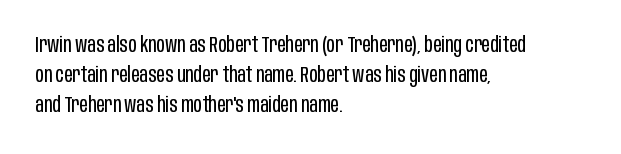
The image shows 21 px text type, upright; set left-aligned, normal line spacing (1.44x), normal letter spacing, not underlined.
